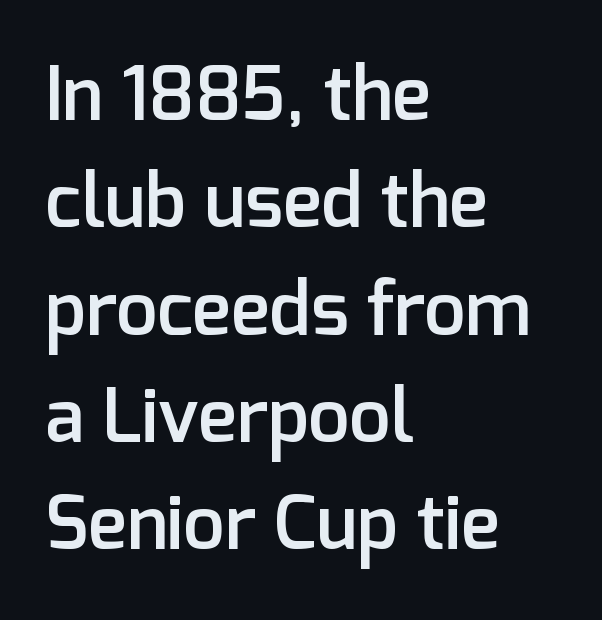
Layout note: lines flush left. Character widths vary here, with narrow letters taking less room than wide ones. I'd call this a sans setting — the letters go barefoot. The face used here is rendered with its standard letterfit. Normally led — the rows are evenly, conventionally spaced. Its strokes are somewhat broadened, the hallmark of semibold type.
